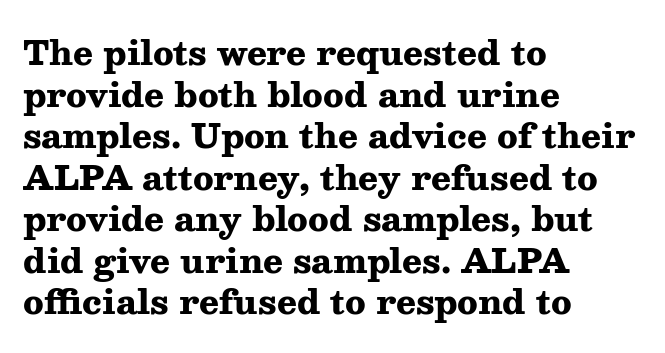
{"serif": "yes", "italic": "no", "bold": "yes", "weight": "heavy", "width": "wide", "stroke_contrast": "medium", "x_height": "medium", "monospaced": "no", "underline": "no", "align": "left", "line_spacing": "normal", "line_spacing_ratio": 1.26, "letter_spacing": "normal", "letter_spacing_em": 0.0, "glyph_px": 33}
